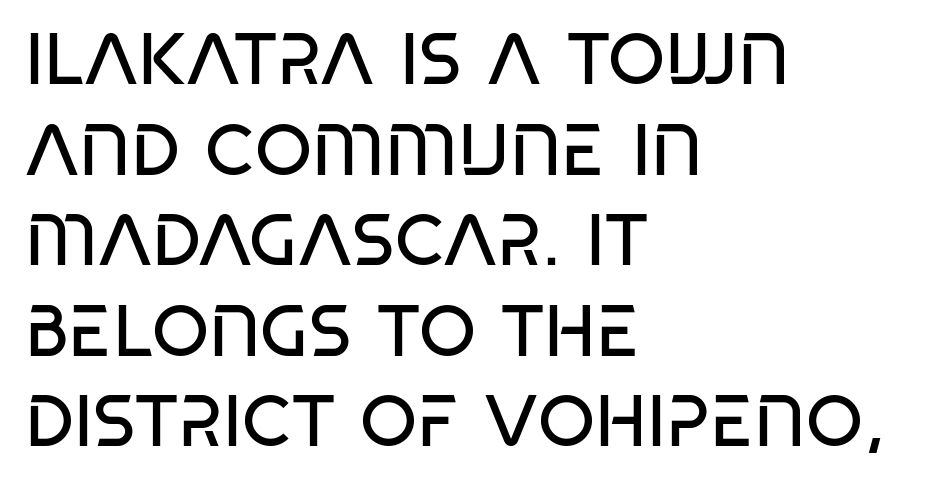
{"serif": "no", "italic": "no", "bold": "no", "weight": "regular", "width": "condensed", "stroke_contrast": "low", "x_height": "large", "monospaced": "no", "underline": "no", "align": "left", "line_spacing_ratio": 1.24, "letter_spacing": "normal", "letter_spacing_em": 0.0, "glyph_px": 73}
